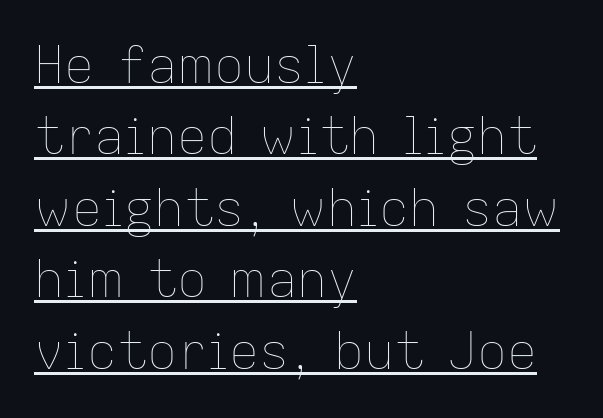
Is there an underline? Yes — a line sits under the letters. The strokes are not fattened; the text isn't bold. The letters stand upright; this is a roman face. Proportional: the letters do not fall into vertical columns.
